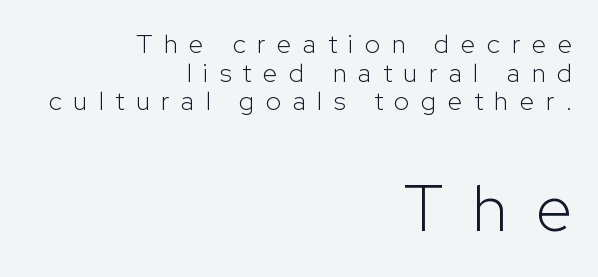
Q: Is the text bold? A: No.
Q: Is the text italic (slanted)? A: No, it is upright.
Q: Is the typeface a serif or a sans-serif typeface? A: Sans-serif.
Q: Is the text underlined? A: No.
Q: How is the paragraph aligned? A: Right-aligned.
Q: Is the spacing between letters normal or unusually wide? A: Unusually wide.
Q: Is the spacing between lines tight, normal or loose? A: Tight.
Q: Which block of text is set in a larger size, the first (top) or the second (bottom)? A: The second (bottom) one.
Q: Width (condensed, normal, or wide)? A: Normal.
Q: Stroke contrast? A: Low.
Q: x-height? A: Medium.
Q: Monospaced? A: No.
